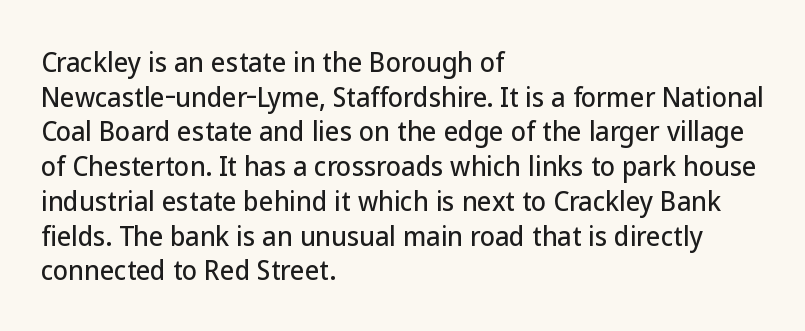
The image shows 25 px text type, upright; set left-aligned, normal line spacing (1.39x), normal letter spacing, not underlined.
